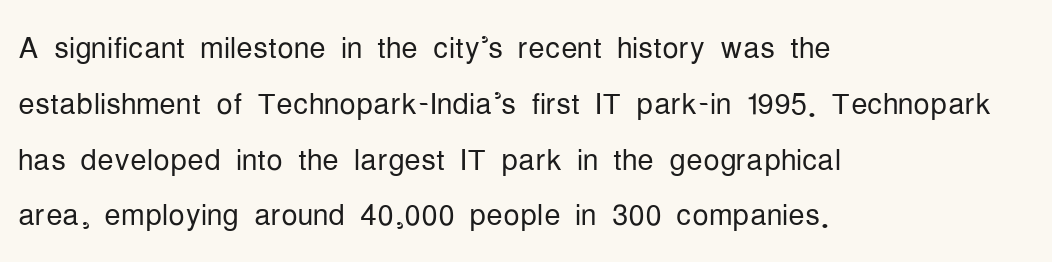
{"serif": "no", "italic": "no", "bold": "no", "weight": "light", "width": "condensed", "stroke_contrast": "low", "x_height": "medium", "monospaced": "no", "underline": "no", "align": "left", "line_spacing": "normal", "line_spacing_ratio": 1.36, "letter_spacing": "normal", "letter_spacing_em": 0.0, "glyph_px": 41}
